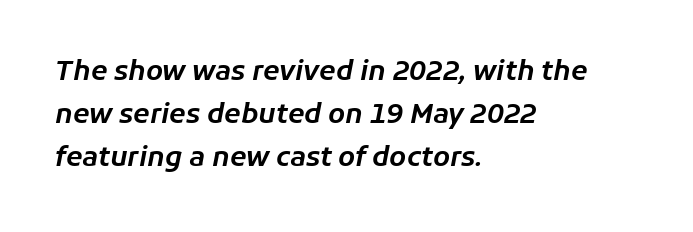
{"italic": "yes", "lean": "right", "slant_degrees": 11, "underline": "no", "align": "left", "line_spacing": "normal", "line_spacing_ratio": 1.59, "letter_spacing": "normal", "letter_spacing_em": 0.0, "glyph_px": 27}
